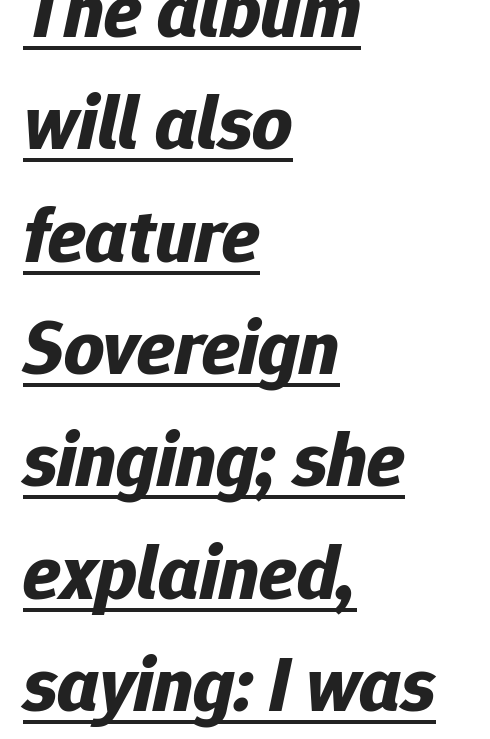
Q: Is the text bold? A: Yes.
Q: Is the text italic (slanted)? A: Yes, it leans right by about 12 degrees.
Q: Is the text underlined? A: Yes.
Q: How is the paragraph aligned? A: Left-aligned.
Q: Is the spacing between letters normal or unusually wide? A: Normal.
Q: Is the spacing between lines tight, normal or loose? A: Normal.
Q: Width (condensed, normal, or wide)? A: Normal.
Q: Stroke contrast? A: Low.
Q: x-height? A: Medium.
Q: Monospaced? A: No.
